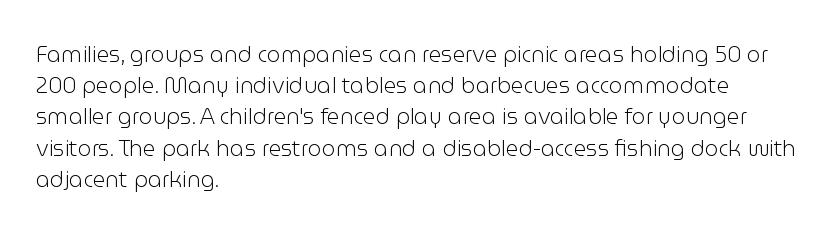
{"italic": "no", "bold": "no", "underline": "no", "align": "left", "line_spacing": "normal", "line_spacing_ratio": 1.42, "letter_spacing": "normal", "letter_spacing_em": 0.0, "glyph_px": 22}
